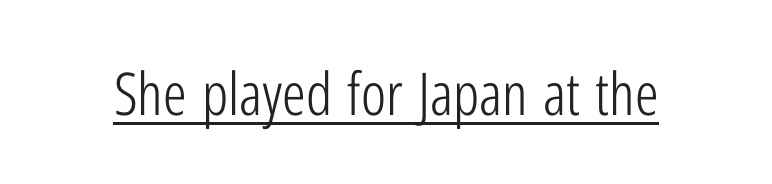
{"serif": "no", "italic": "no", "bold": "no", "weight": "light", "width": "condensed", "stroke_contrast": "low", "x_height": "medium", "monospaced": "no", "underline": "yes", "letter_spacing": "normal", "letter_spacing_em": 0.0, "glyph_px": 59}
